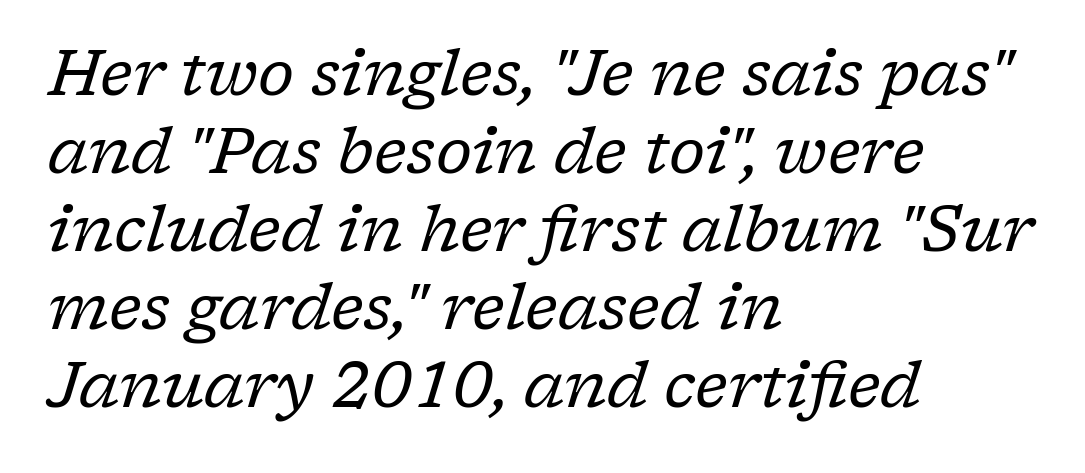
These lines stack with their left ends in a neat column. Typographically, this falls in the serif category. Is the type heavy? It reads as light-to-regular instead. Spacing between characters is what you'd get straight out of the box. The face used here has a pronounced slope to its letters. Descender tails drop into unmarked territory.
